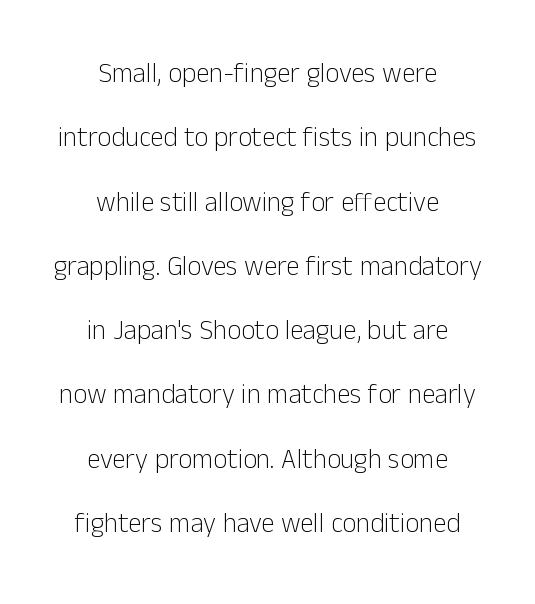
{"italic": "no", "bold": "no", "underline": "no", "align": "center", "line_spacing": "loose", "line_spacing_ratio": 2.38, "letter_spacing": "normal", "letter_spacing_em": 0.0, "glyph_px": 27}
